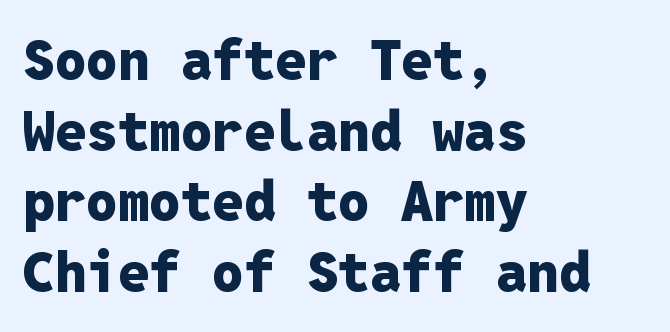
The font family rendered here belongs to the sans-serif group. I'd describe the lettering as bold — thick and assertive. Does the lettering tilt? It doesn't — this is upright. The area under the type is left untouched. These lines stack with their left ends in a neat column.
